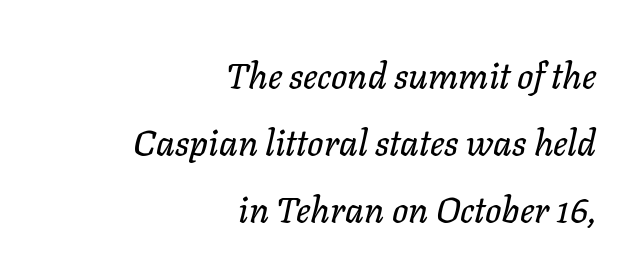
{"italic": "yes", "lean": "right", "slant_degrees": 11, "width": "normal", "stroke_contrast": "low", "x_height": "medium", "monospaced": "no", "underline": "no", "align": "right", "line_spacing_ratio": 1.86, "letter_spacing": "normal", "letter_spacing_em": 0.0, "glyph_px": 36}
